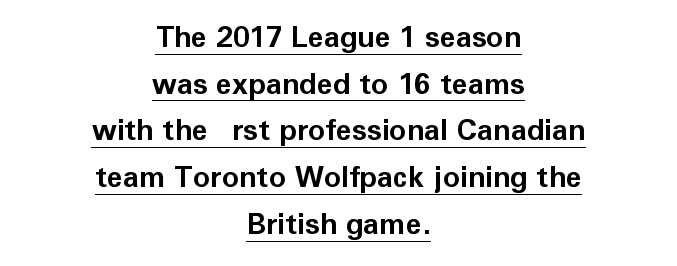
The image shows 29 px bold sans-serif type, upright; set centered, normal line spacing (1.61x), normal letter spacing, underlined; low stroke contrast and a medium x-height.
